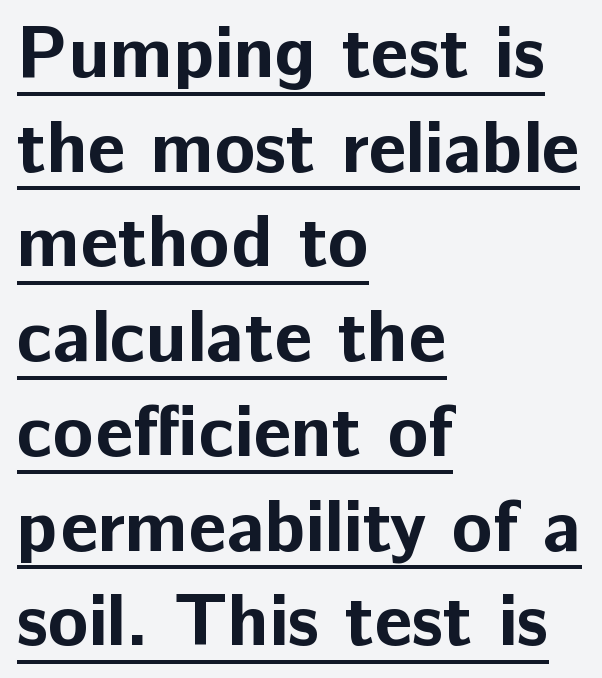
{"serif": "no", "italic": "no", "bold": "yes", "weight": "bold", "width": "normal", "stroke_contrast": "low", "x_height": "medium", "monospaced": "no", "underline": "yes", "align": "left", "line_spacing": "normal", "line_spacing_ratio": 1.28, "letter_spacing": "normal", "letter_spacing_em": 0.0, "glyph_px": 74}
